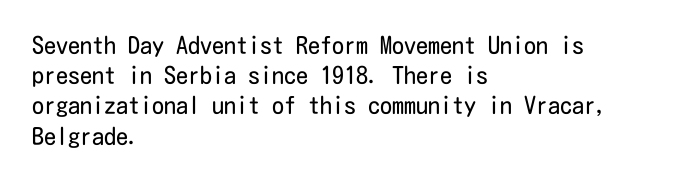
The weight would be labelled regular, book, light, or lighter still. Every stem runs plumb, perpendicular to the baseline. Descender tails drop into unmarked territory. One glance says typical: line gaps are just what's usual.
